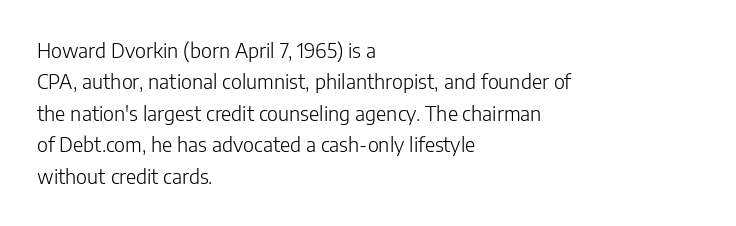
The image shows 20 px text type, upright; set left-aligned, normal line spacing (1.57x), normal letter spacing, not underlined.
